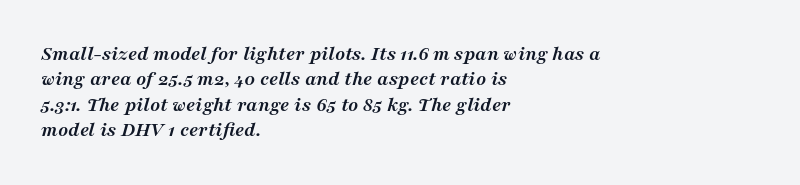
The image shows 21 px bold type, italic (leaning right); set left-aligned, line spacing 1.21x, normal letter spacing, not underlined.
